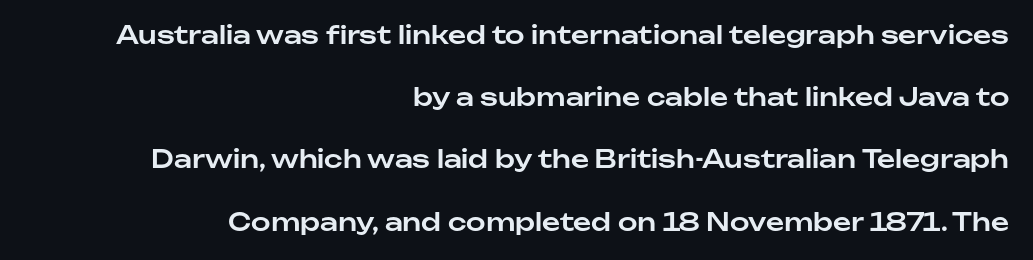
Q: Is the text italic (slanted)? A: No, it is upright.
Q: Is the text underlined? A: No.
Q: How is the paragraph aligned? A: Right-aligned.
Q: Is the spacing between letters normal or unusually wide? A: Normal.
Q: Is the spacing between lines tight, normal or loose? A: Loose.
